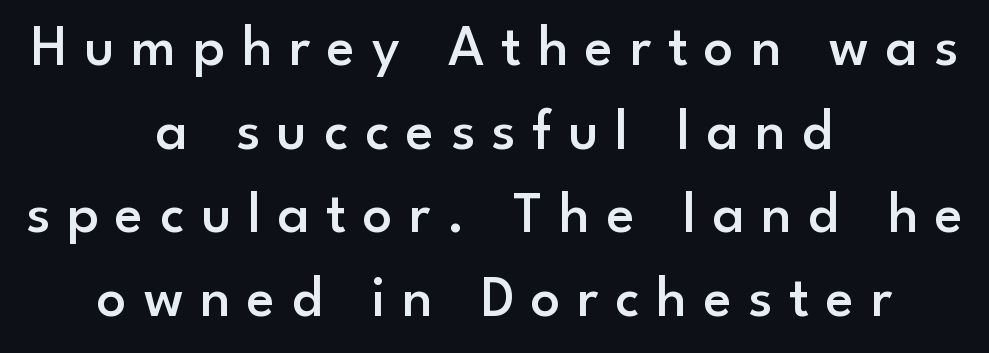
{"serif": "no", "italic": "no", "bold": "semi", "weight": "semibold", "width": "normal", "stroke_contrast": "low", "x_height": "small", "monospaced": "no", "underline": "no", "align": "center", "line_spacing": "normal", "line_spacing_ratio": 1.44, "letter_spacing": "wide", "letter_spacing_em": 0.29, "glyph_px": 58}
